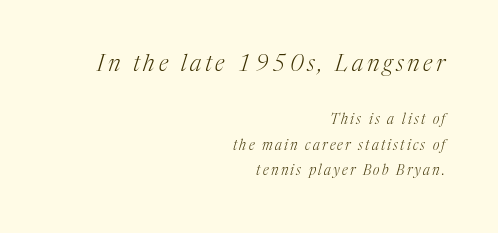
The designer gave the opening block more size than the closing block. Looking at the ascenders, they clearly lean. Glance below the letters and you will spot only blank space. Stems here are at most as thick as an everyday book face. The text block is weighted toward the right margin, trailing off unevenly leftward.
